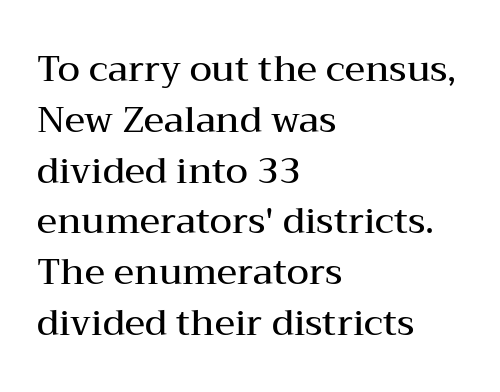
Does the lettering tilt? It doesn't — this is upright. A bare baseline throughout the passage. As a designer I'd log this as weight 600, semibold. This sample uses plain, unmodified letter spacing. Leading matches the norm, producing a regular column.
